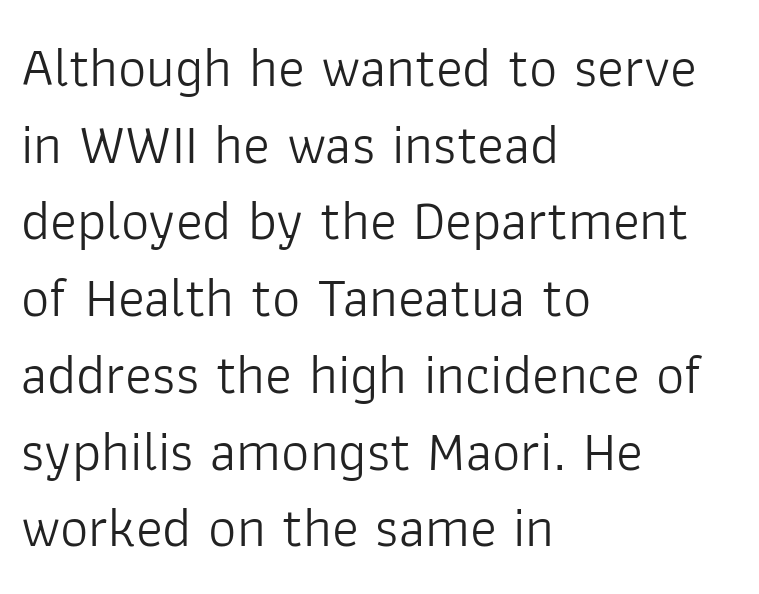
The image shows 56 px light sans-serif type, upright; set left-aligned, normal line spacing (1.37x), normal letter spacing, not underlined; low stroke contrast and a medium x-height.
